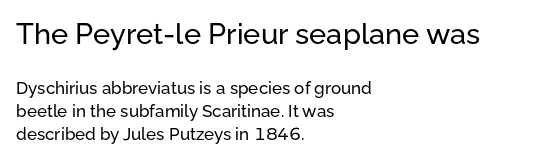
Q: Is the text italic (slanted)? A: No, it is upright.
Q: Is the typeface a serif or a sans-serif typeface? A: Sans-serif.
Q: Is the text underlined? A: No.
Q: How is the paragraph aligned? A: Left-aligned.
Q: Is the spacing between letters normal or unusually wide? A: Normal.
Q: Is the spacing between lines tight, normal or loose? A: Normal.
Q: Which block of text is set in a larger size, the first (top) or the second (bottom)? A: The first (top) one.
Q: Width (condensed, normal, or wide)? A: Normal.
Q: Stroke contrast? A: Low.
Q: x-height? A: Medium.
Q: Monospaced? A: No.
